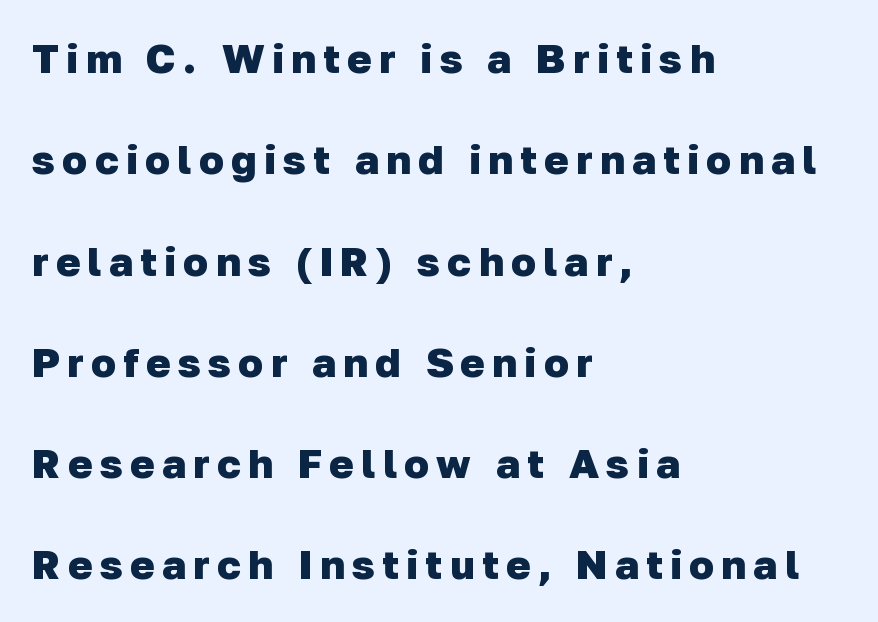
Q: Is the text bold? A: Yes.
Q: Is the typeface a serif or a sans-serif typeface? A: Sans-serif.
Q: Is the text underlined? A: No.
Q: How is the paragraph aligned? A: Left-aligned.
Q: Is the spacing between lines tight, normal or loose? A: Loose.
Q: Width (condensed, normal, or wide)? A: Normal.
Q: Stroke contrast? A: Low.
Q: x-height? A: Medium.
Q: Monospaced? A: No.
